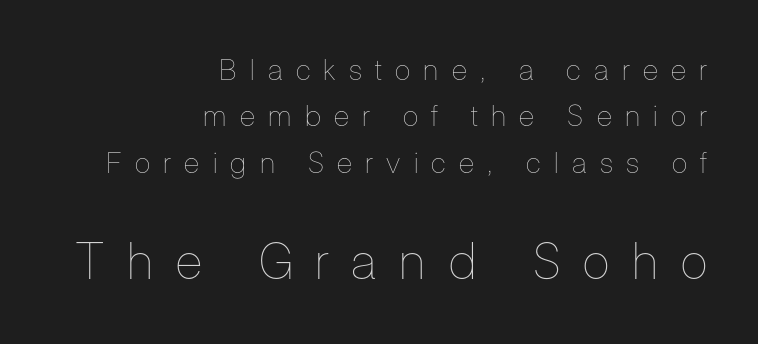
Leftover space on each line is placed entirely before the opening word. Clear beneath every line of the passage. Do the characters align in a grid? No, the font is proportional. Caption: face not bold, strokes unweighted. Observe the wide spacing: letters keep a clear distance from each other.
